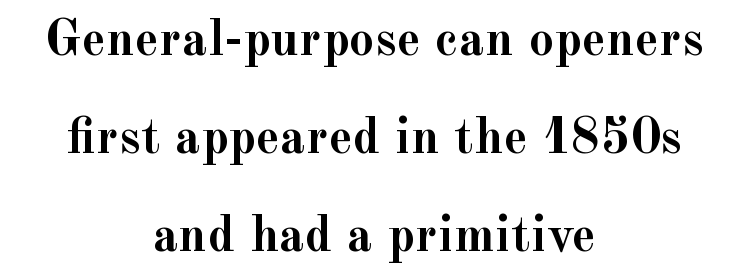
Here the glyphs are tracked normally, forming tight word shapes. The passage shown is typeset with a serif family. The strokes are fattened all the way to bold. The typesetter chose a symmetrical, centered arrangement here. Decoration check: the copy has no underline. How would I describe the line gaps? Wide and relaxed.
